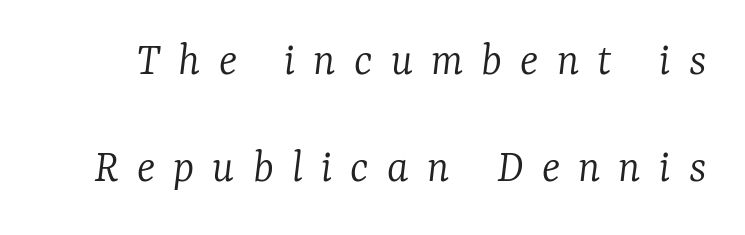
The image shows 48 px light serif type, italic (leaning right); set loose line spacing (2.23x), unusually wide letter spacing (+0.38 em), not underlined; low stroke contrast and a medium x-height.
